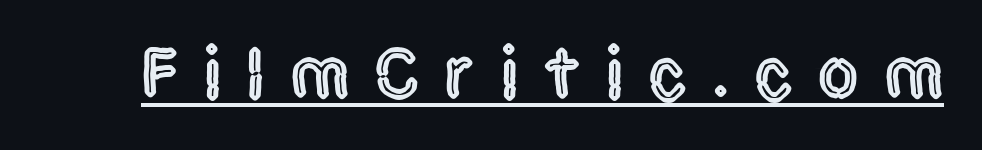
The image shows 71 px condensed sans-serif type, upright; set unusually wide letter spacing (+0.37 em), underlined; a large x-height.
